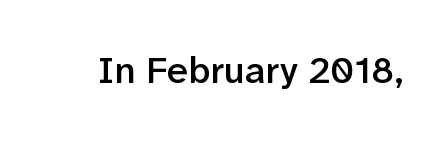
The image shows 38 px semibold sans-serif type, upright; set normal letter spacing, not underlined; low stroke contrast and a medium x-height.
